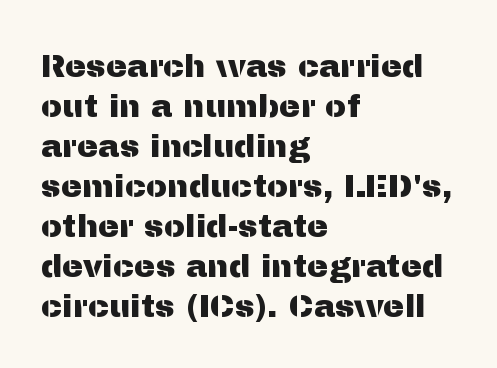
The image shows 32 px sans-serif type, upright; set left-aligned, normal line spacing (1.25x), normal letter spacing, not underlined; medium stroke contrast and a medium x-height.
